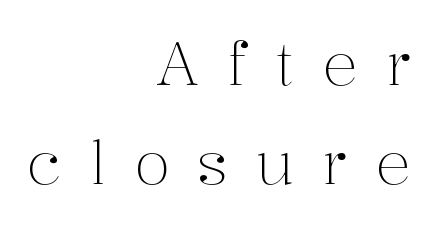
The vertical gap from one line to the next is medium. The compositor pushed each line to the right boundary. Upright lettering throughout. Font category for this specimen: serif. The strokes are not fattened; the text isn't bold.
